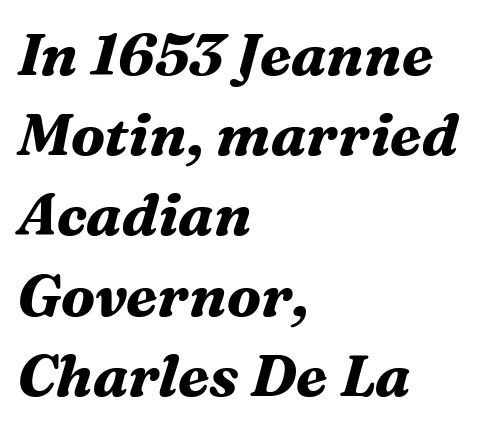
Does the copy run flush right? No — it runs flush left. There's an unmistakable incline to the writing here. Caption: bold face, heavy strokes. Each new line begins a customary step beneath the previous one.
